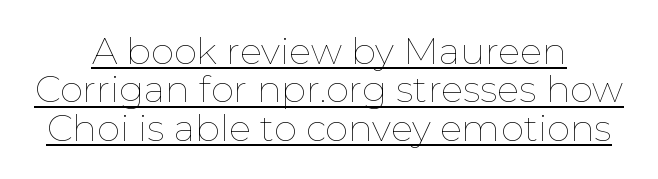
Q: Is the text bold? A: No.
Q: Is the text italic (slanted)? A: No, it is upright.
Q: Is the text underlined? A: Yes.
Q: How is the paragraph aligned? A: Centered.
Q: Is the spacing between letters normal or unusually wide? A: Normal.
Q: Is the spacing between lines tight, normal or loose? A: Tight.
Q: Width (condensed, normal, or wide)? A: Normal.
Q: Stroke contrast? A: Low.
Q: x-height? A: Medium.
Q: Monospaced? A: No.
